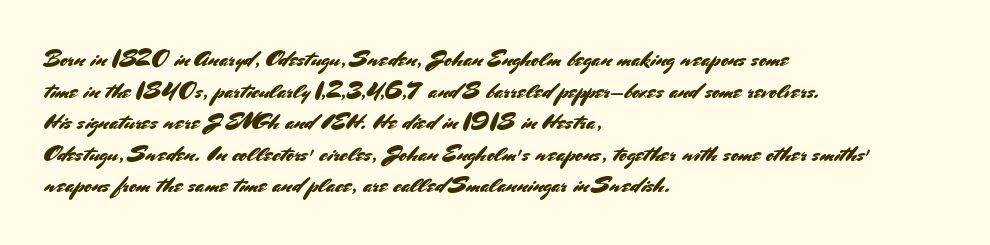
Q: Is the text italic (slanted)? A: Yes.
Q: Is the text underlined? A: No.
Q: How is the paragraph aligned? A: Left-aligned.
Q: Is the spacing between letters normal or unusually wide? A: Normal.
Q: Is the spacing between lines tight, normal or loose? A: Normal.
